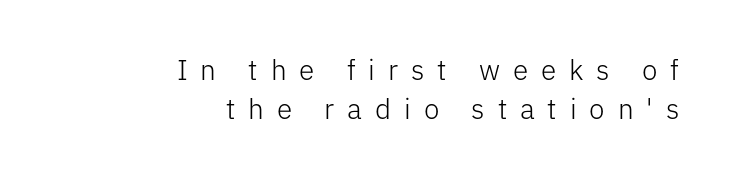
{"serif": "no", "italic": "no", "bold": "no", "weight": "light", "width": "normal", "stroke_contrast": "low", "x_height": "medium", "monospaced": "no", "underline": "no", "align": "right", "line_spacing": "normal", "line_spacing_ratio": 1.41, "letter_spacing": "wide", "letter_spacing_em": 0.46, "glyph_px": 28}
